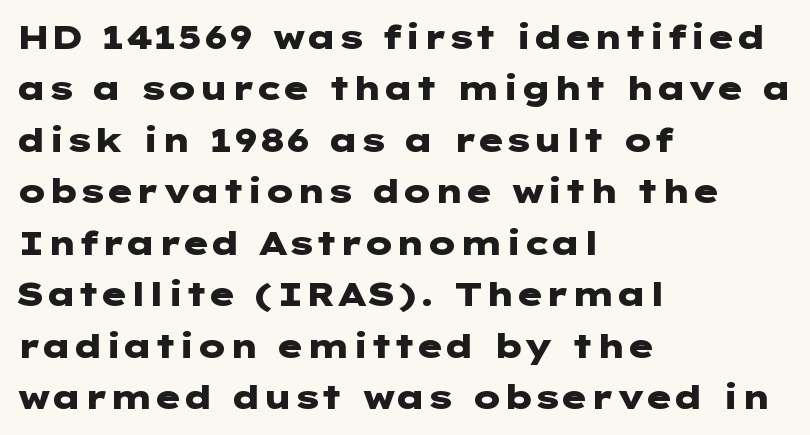
{"serif": "no", "italic": "no", "bold": "yes", "weight": "heavy", "width": "wide", "stroke_contrast": "low", "x_height": "medium", "underline": "no", "align": "left", "line_spacing": "normal", "line_spacing_ratio": 1.56, "letter_spacing": "normal", "letter_spacing_em": 0.0, "glyph_px": 33}
